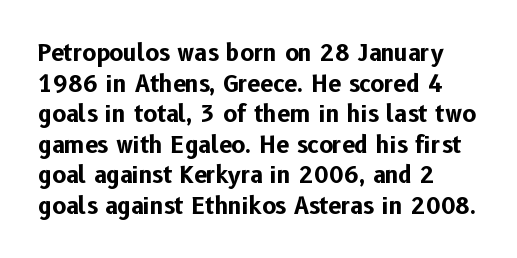
Nobody touched the tracking dial on this one. Heft: maximum for text — a bold. The rendering anchors every line to the left-hand side. The line-height multiplier appears to be the usual default.
